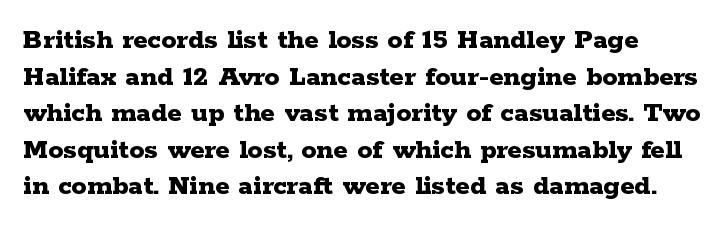
Character widths vary here, with narrow letters taking less room than wide ones. Serif or sans? Serif — the stroke terminals have little feet. The words here are not underlined. Tall strokes in this sample are plumb rather than angled.
